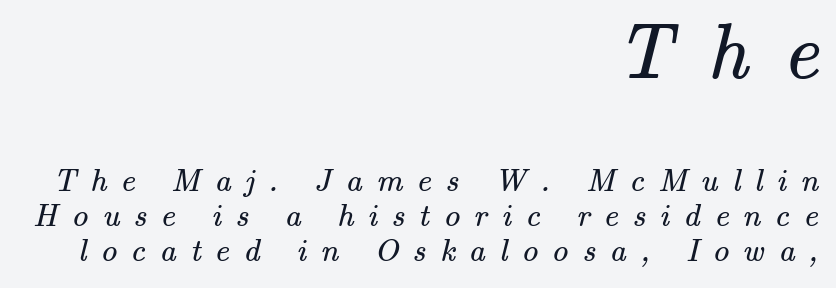
The image shows 79 px regular-weight serif type; set right-aligned, tight line spacing (1.09x), unusually wide letter spacing (+0.44 em), not underlined; the first (top) block is 2.47x larger; medium stroke contrast and a small x-height.
